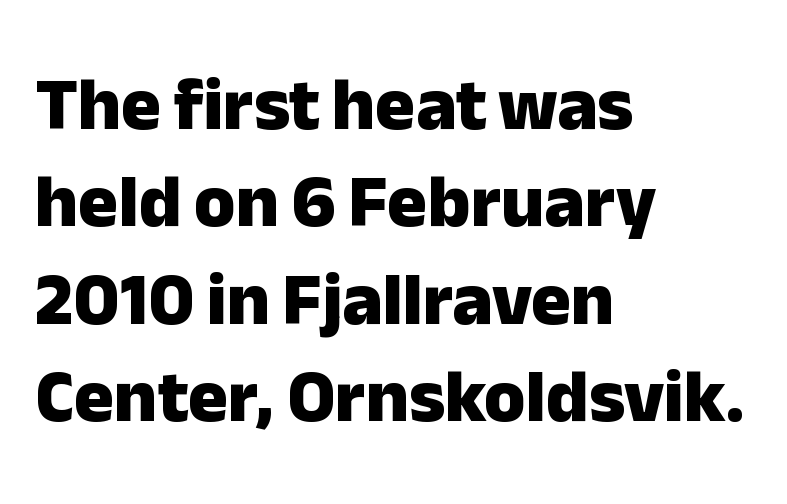
Q: Is the text bold? A: Yes.
Q: Is the text italic (slanted)? A: No, it is upright.
Q: Is the typeface a serif or a sans-serif typeface? A: Sans-serif.
Q: Is the text underlined? A: No.
Q: How is the paragraph aligned? A: Left-aligned.
Q: Is the spacing between letters normal or unusually wide? A: Normal.
Q: Is the spacing between lines tight, normal or loose? A: Normal.
Q: Width (condensed, normal, or wide)? A: Normal.
Q: Stroke contrast? A: Low.
Q: x-height? A: Medium.
Q: Monospaced? A: No.
